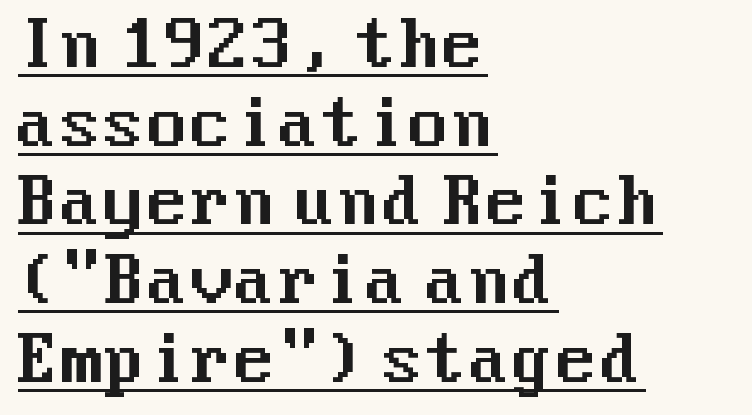
The block of text has a typical density, with ordinary space between rows. Quick note: underline on. Do the letters lean? They stand straight. The horizontal fit of the characters is conventional and even. If you drew a ruler down the left edge, every line would touch it.
